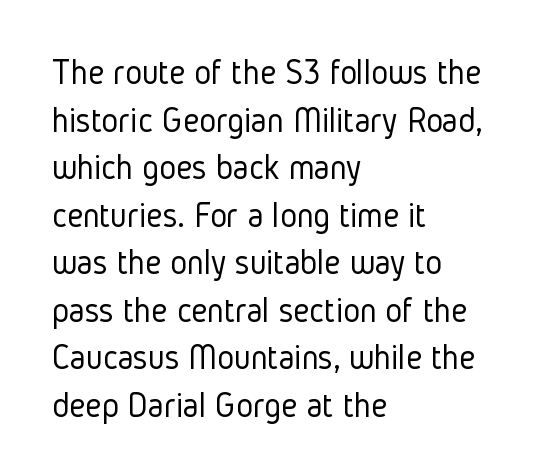
Unlike italic type, these characters show no tilt at all. The text was rendered using a sans face with plain stroke endings. Varying glyph widths throughout — classic text-font behaviour. Leading: standard. The rag falls on the right side of this text block.
